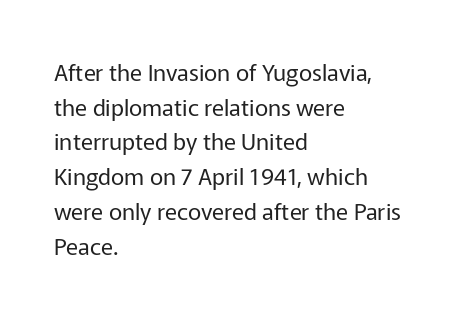
The image shows 23 px text type, upright; set left-aligned, normal line spacing (1.51x), normal letter spacing, not underlined.
